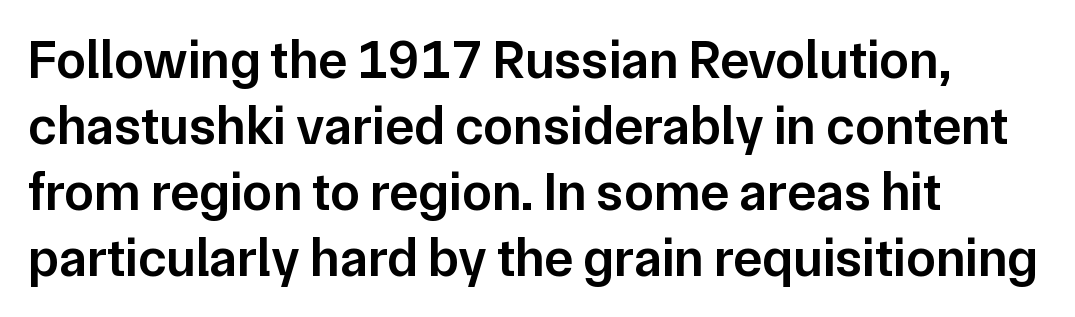
{"serif": "no", "italic": "no", "bold": "semi", "weight": "semibold", "width": "normal", "stroke_contrast": "low", "x_height": "medium", "monospaced": "no", "underline": "no", "align": "left", "line_spacing_ratio": 1.22, "letter_spacing": "normal", "letter_spacing_em": 0.0, "glyph_px": 54}
